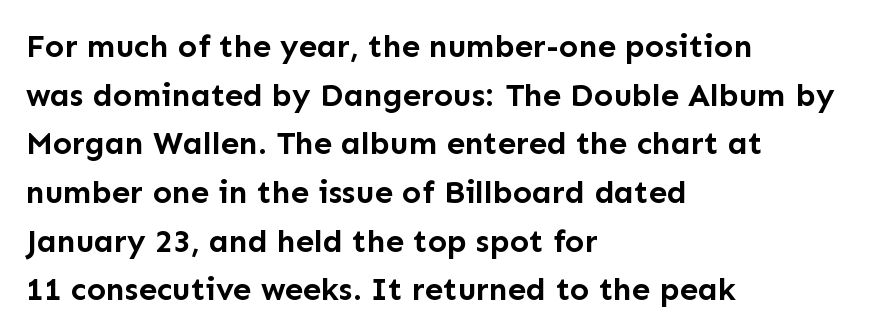
Q: Is the text bold? A: Yes.
Q: Is the text italic (slanted)? A: No, it is upright.
Q: Is the typeface a serif or a sans-serif typeface? A: Sans-serif.
Q: Is the text underlined? A: No.
Q: How is the paragraph aligned? A: Left-aligned.
Q: Is the spacing between letters normal or unusually wide? A: Normal.
Q: Is the spacing between lines tight, normal or loose? A: Normal.
Q: Width (condensed, normal, or wide)? A: Normal.
Q: Stroke contrast? A: Low.
Q: x-height? A: Medium.
Q: Monospaced? A: No.
